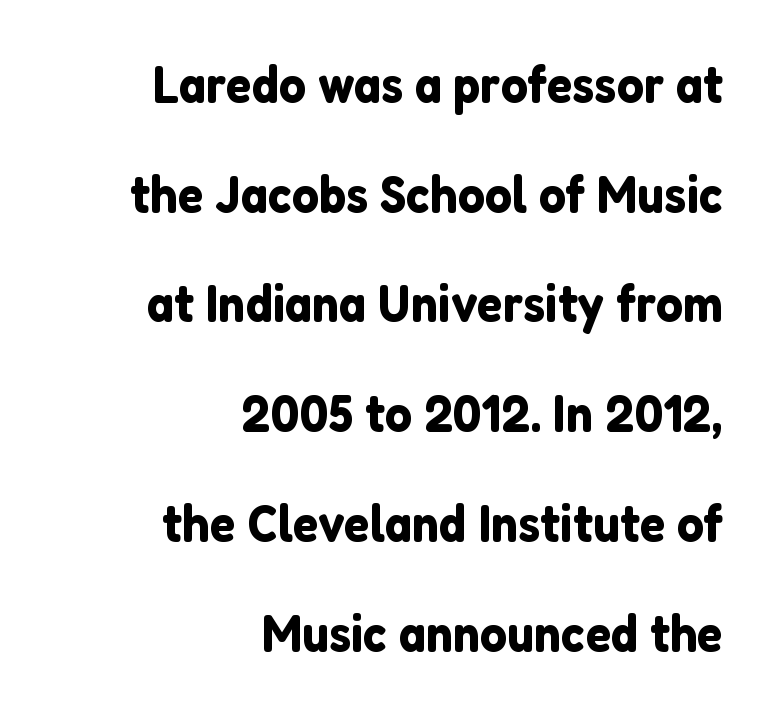
{"serif": "no", "italic": "no", "width": "normal", "stroke_contrast": "low", "x_height": "medium", "monospaced": "no", "underline": "no", "align": "right", "line_spacing": "loose", "line_spacing_ratio": 2.07, "letter_spacing": "normal", "letter_spacing_em": 0.0, "glyph_px": 53}
